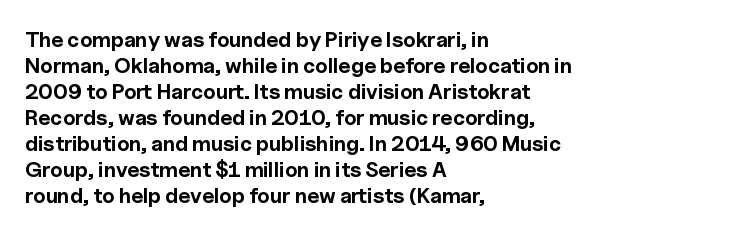
The strokes are fattened all the way to bold. Visually the block forms a straight wall on the left and a jagged coastline on the right. A typesetter would mark this as roman, not italic. The words here are not underlined.
